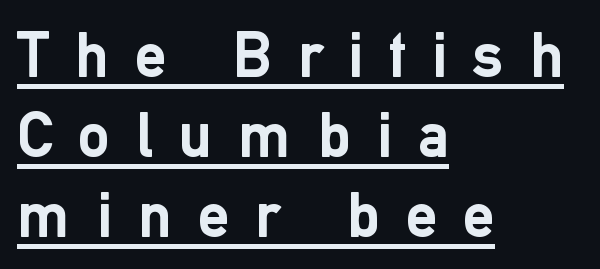
Compared with an ordinary text face, these strokes are far heavier — a full bold. Each letter keeps its own natural width here, so spacing adapts to shape. The rendering uses the underline text-decoration. Line spacing here is normal. I'd call this a sans setting — the letters go barefoot. In CSS terms this would be text-align: left.
